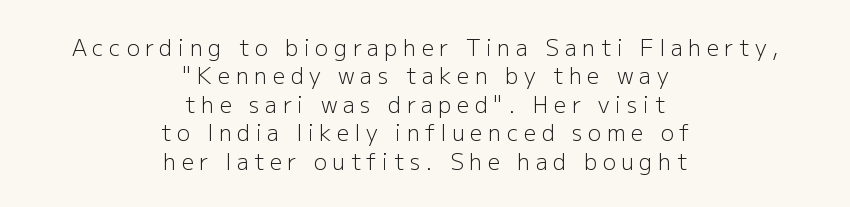
{"italic": "no", "bold": "no", "underline": "no", "align": "center", "line_spacing": "normal", "line_spacing_ratio": 1.29, "letter_spacing": "wide", "letter_spacing_em": 0.25, "glyph_px": 22}
